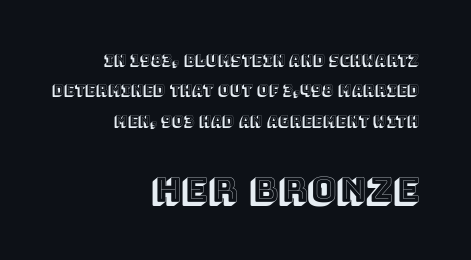
The image shows 35 px text type, upright; set right-aligned, loose line spacing (2.17x), normal letter spacing, not underlined; the second (bottom) block is 2.5x larger; a large x-height.
